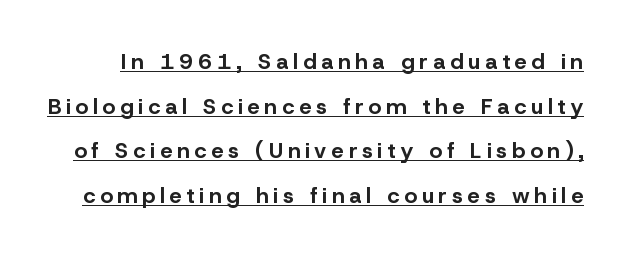
{"italic": "no", "bold": "yes", "underline": "yes", "line_spacing": "loose", "line_spacing_ratio": 2.03, "letter_spacing": "wide", "letter_spacing_em": 0.22, "glyph_px": 22}
